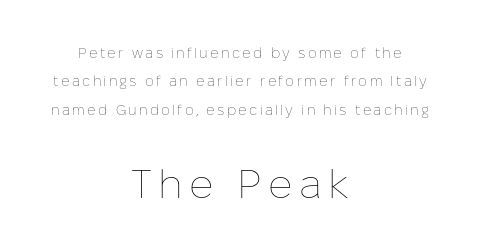
{"italic": "no", "bold": "no", "weight": "thin", "width": "normal", "stroke_contrast": "low", "x_height": "medium", "monospaced": "no", "underline": "no", "align": "center", "line_spacing": "loose", "line_spacing_ratio": 2.02, "larger_block": "second", "size_ratio": 2.86, "glyph_px": 40}
